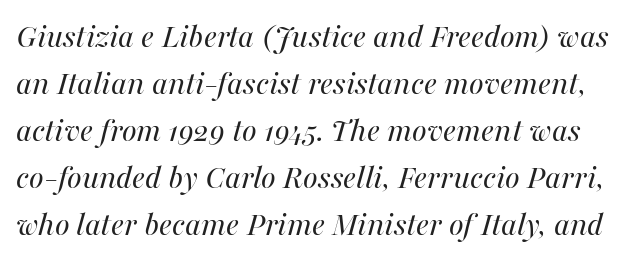
The image shows 35 px regular-weight type, italic (leaning right); set normal line spacing (1.34x), normal letter spacing, not underlined; medium stroke contrast and a medium x-height.
